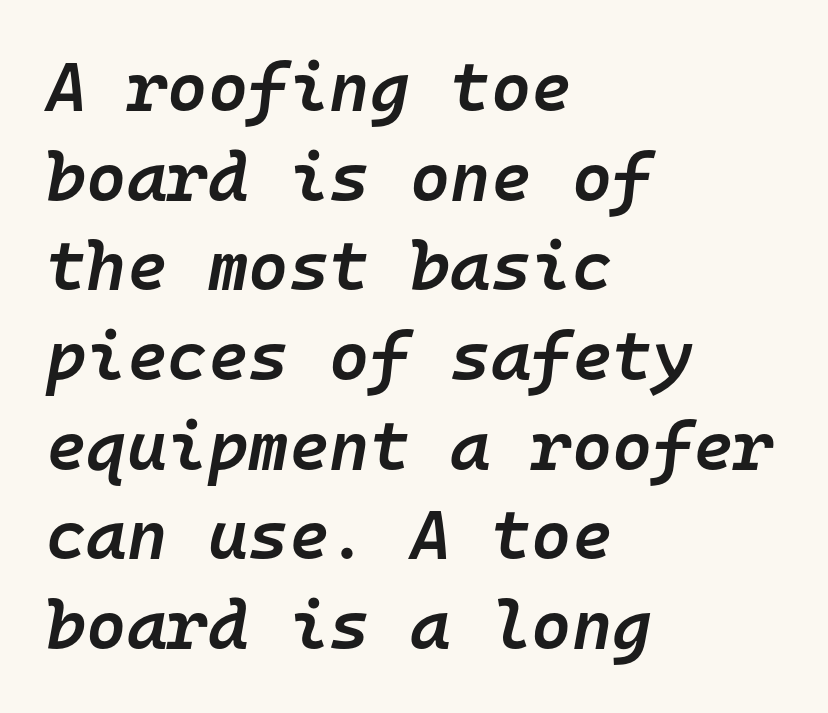
Each glyph is drawn with semibold strokes, heavier than normal yet not fully bold. This sample has the even, mechanical cadence of fixed-width lettering. No extra tracking has been applied to these lines. These lines are set flush left with a ragged right edge. A typesetter would call this leading conventional body-copy spacing.
